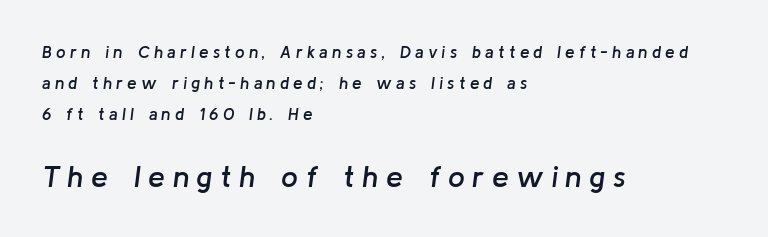
There is plenty of visible air inserted between adjacent glyphs. Is the type slanted? Yes — the strokes lean at a clear angle. Leftover space on each line is placed entirely after the last word. Each letter keeps its own natural width here, so spacing adapts to shape. The sample has been set in demibold, a notch under bold. The more generous point size was reserved for the lower chunk.
